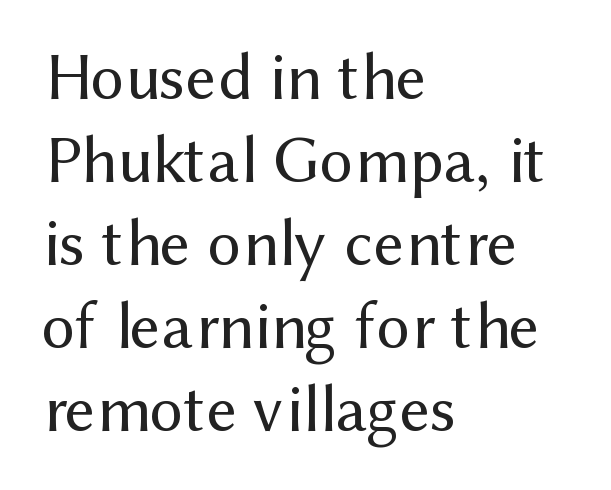
The image shows 67 px regular-weight sans-serif type, upright; set left-aligned, line spacing 1.24x, normal letter spacing, not underlined; medium stroke contrast and a medium x-height.
